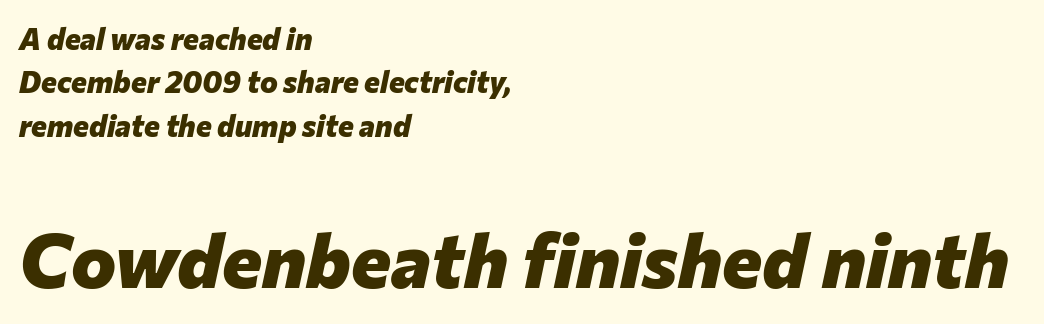
The image shows 76 px heavy type, italic (leaning right); set left-aligned, normal line spacing (1.45x), normal letter spacing, not underlined; the second (bottom) block is 2.53x larger; low stroke contrast and a medium x-height.
